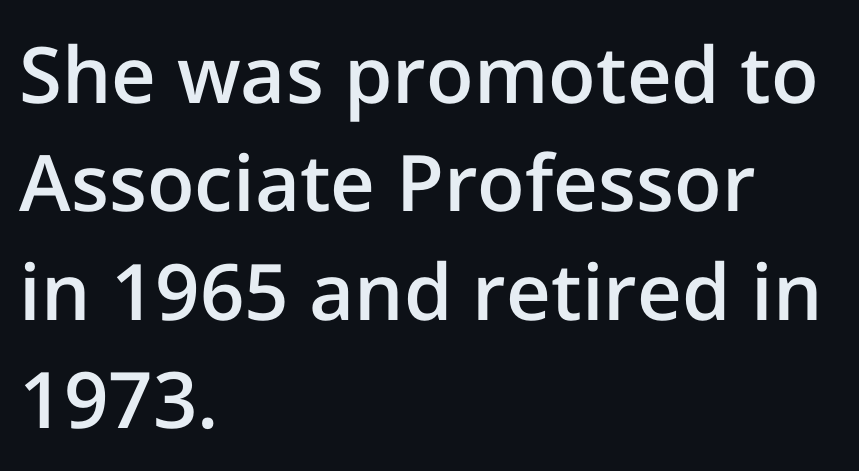
{"serif": "no", "italic": "no", "bold": "semi", "weight": "semibold", "width": "normal", "stroke_contrast": "low", "x_height": "medium", "monospaced": "no", "underline": "no", "align": "left", "line_spacing": "normal", "line_spacing_ratio": 1.39, "letter_spacing": "normal", "letter_spacing_em": 0.0, "glyph_px": 78}
